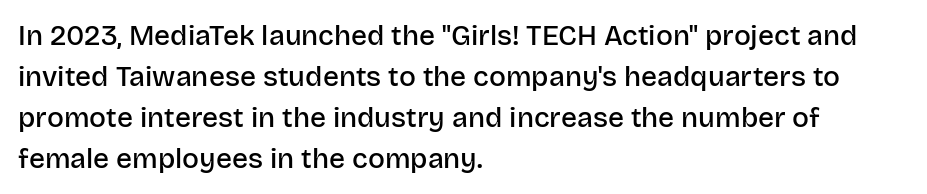
This rendering employs a face without finishing strokes, i.e., a sans-serif. Upright lettering throughout. The rendering uses natural spacing where letterforms have individual widths. Vertically, the passage feels balanced, rows spaced as you'd expect. Each glyph is drawn with semibold strokes, heavier than normal yet not fully bold.
